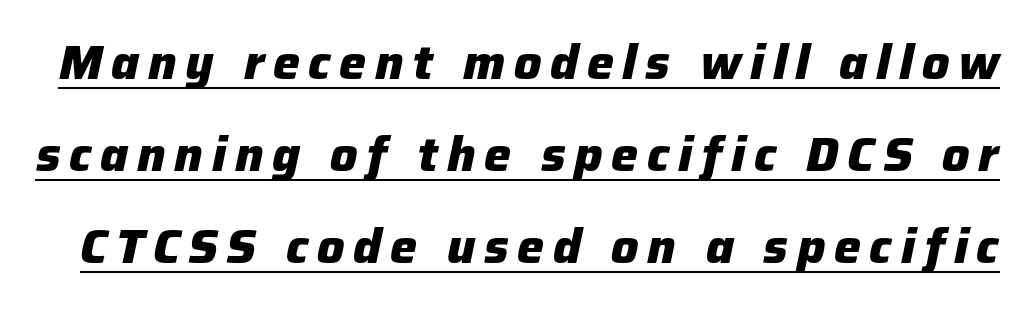
{"italic": "yes", "lean": "right", "slant_degrees": 12, "bold": "yes", "weight": "heavy", "width": "normal", "stroke_contrast": "low", "x_height": "medium", "monospaced": "no", "underline": "yes", "line_spacing": "loose", "line_spacing_ratio": 1.92, "glyph_px": 48}
